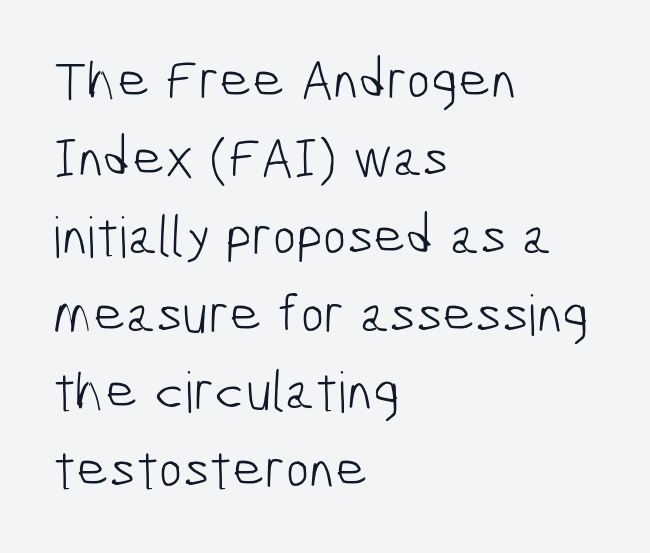
The image shows 56 px light, condensed sans-serif type; set left-aligned, normal line spacing (1.39x), normal letter spacing, not underlined; low stroke contrast and a medium x-height.
